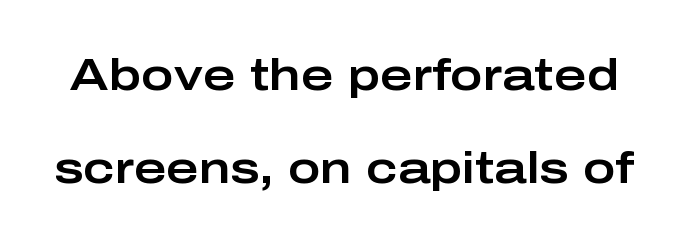
The image shows 44 px wide sans-serif type, upright; set loose line spacing (2.12x), normal letter spacing, not underlined; low stroke contrast and a medium x-height.
